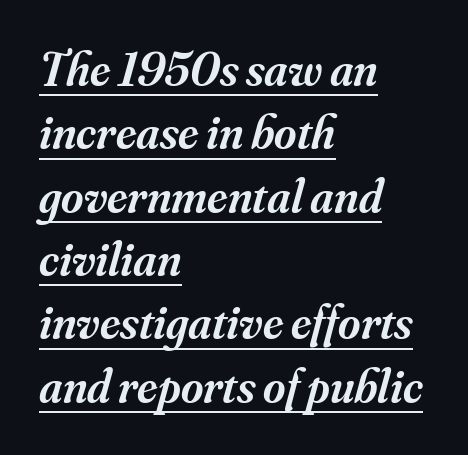
Is there much room between lines? A standard amount, neither cramped nor airy. Underline: present. I'd describe the lettering as semibold — firm but not a full bold. Varying glyph widths throughout — classic text-font behaviour. Typographically, this falls in the serif category. The axis of the letterforms is tilted away from vertical.
